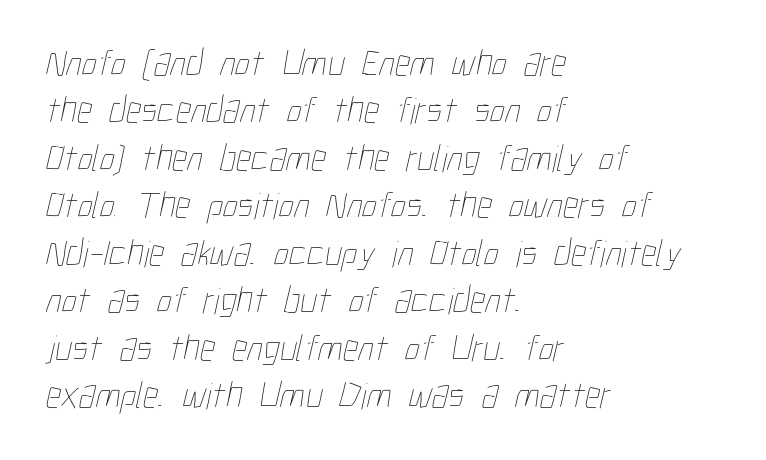
The image shows 38 px thin, condensed type; set left-aligned, normal line spacing (1.25x), normal letter spacing, not underlined; low stroke contrast and a medium x-height.
